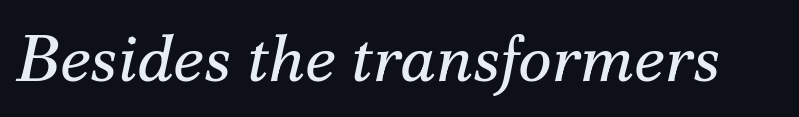
{"serif": "yes", "italic": "yes", "lean": "right", "slant_degrees": 12, "bold": "no", "weight": "regular", "width": "normal", "stroke_contrast": "medium", "x_height": "small", "monospaced": "no", "underline": "no", "letter_spacing": "normal", "letter_spacing_em": 0.0, "glyph_px": 65}
